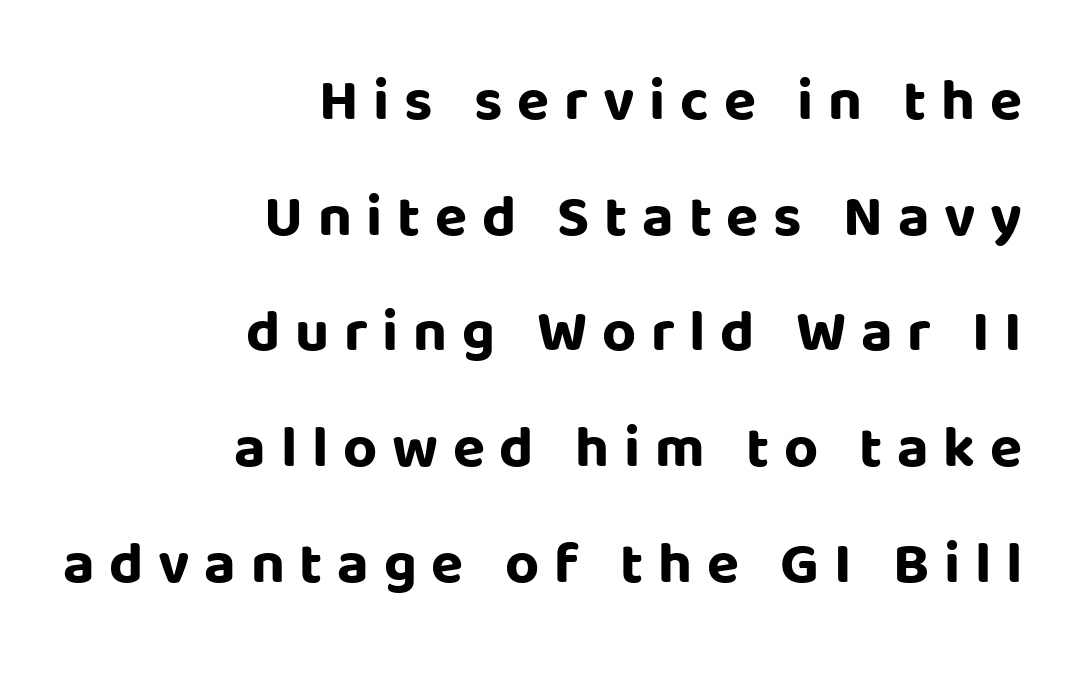
{"serif": "no", "italic": "no", "bold": "yes", "weight": "bold", "width": "normal", "stroke_contrast": "low", "x_height": "large", "monospaced": "no", "underline": "no", "align": "right", "line_spacing": "loose", "line_spacing_ratio": 1.96, "letter_spacing": "wide", "letter_spacing_em": 0.25, "glyph_px": 59}
